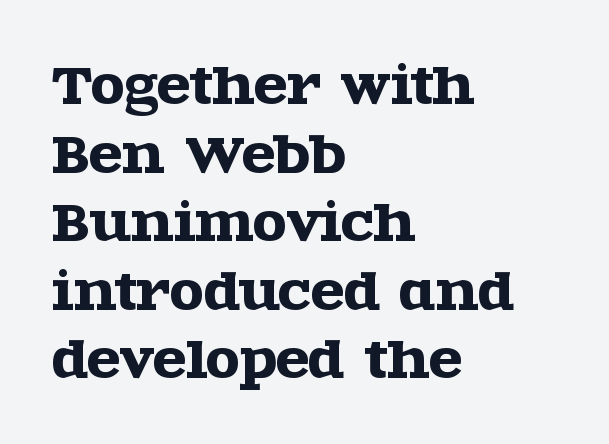
The image shows 49 px wide serif type, upright; set left-aligned, normal line spacing (1.4x), normal letter spacing, not underlined; a large x-height.
